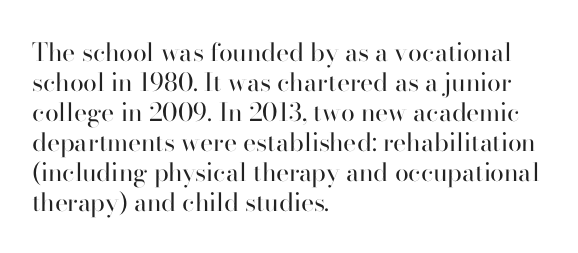
Stem width sits at or under what a default text font uses. Rendered with straight, roman letterforms. In CSS terms this would be text-align: left. Is the letter spacing exaggerated? No — it looks like the ordinary default.
